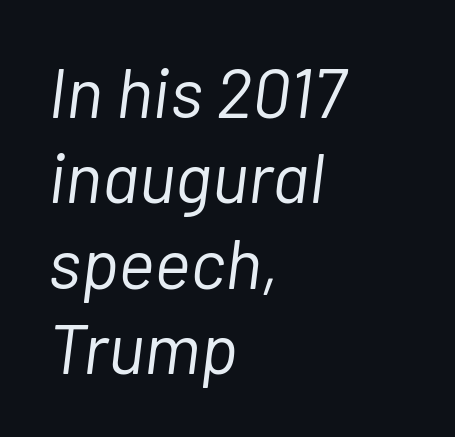
This sample uses plain, unmodified letter spacing. The space beneath each line is pristine and unruled. The face used here has a pronounced slope to its letters. This sample has the flowing, uneven cadence of proportional lettering. Teacher's note: observe the even left margin — that is flush-left alignment.
